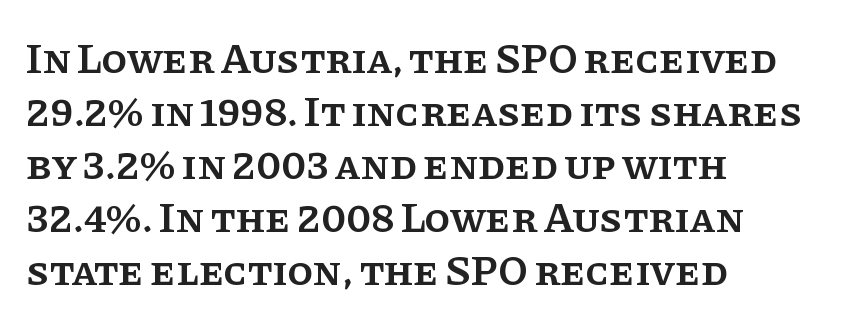
Plain, unruled lines of type. The lines are quadded left. Between one letter and the next there's only the usual sliver of space. Slightly chunky letters — semibold, I'd say, not full bold.
